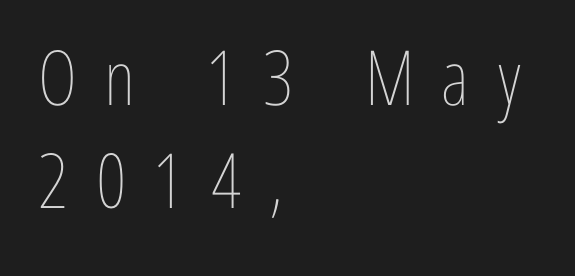
Q: Is the text bold? A: No.
Q: Is the text italic (slanted)? A: No, it is upright.
Q: Is the text underlined? A: No.
Q: How is the paragraph aligned? A: Left-aligned.
Q: Is the spacing between letters normal or unusually wide? A: Unusually wide.
Q: Is the spacing between lines tight, normal or loose? A: Normal.
Q: Width (condensed, normal, or wide)? A: Condensed.
Q: Stroke contrast? A: Low.
Q: x-height? A: Medium.
Q: Monospaced? A: No.
